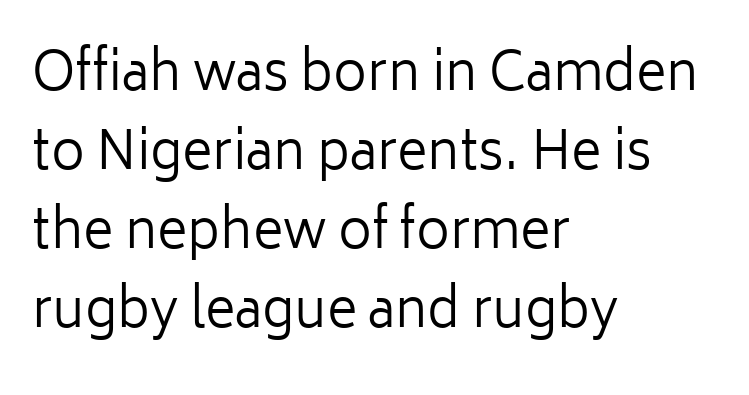
No word sits above an underline. Teacher's note: observe the even left margin — that is flush-left alignment. The passage shown is typed in a proportional face where columns would drift. Students, observe: this is what conventionally led text looks like. The weight would be labelled regular, book, light, or lighter still. The typography opts for an upright posture over an oblique one.
